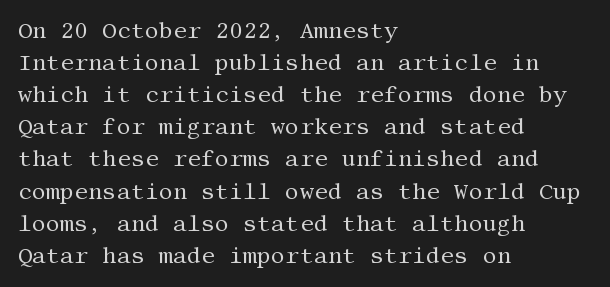
The image shows 22 px text type, upright; set left-aligned, normal line spacing (1.46x), normal letter spacing, not underlined.
